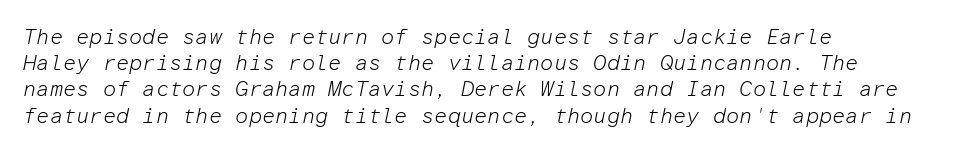
Q: Is the text bold? A: No.
Q: Is the text italic (slanted)? A: Yes, it leans right by about 12 degrees.
Q: Is the text underlined? A: No.
Q: How is the paragraph aligned? A: Left-aligned.
Q: Is the spacing between letters normal or unusually wide? A: Normal.
Q: Is the spacing between lines tight, normal or loose? A: Normal.
